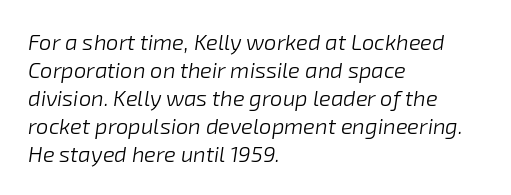
Quick note: italic. Letters have the restrained weight of plain body copy at most. The zone under the glyphs is completely vacant. How are the letters spaced? Ordinarily, with no added tracking.
